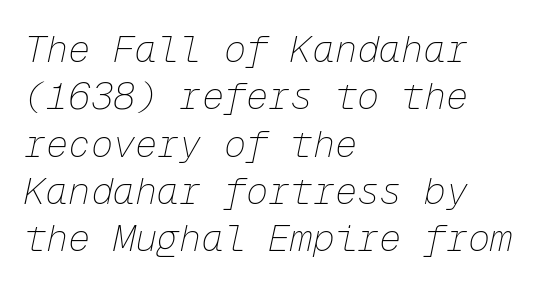
{"italic": "yes", "lean": "right", "slant_degrees": 12, "bold": "no", "weight": "thin", "width": "normal", "stroke_contrast": "low", "x_height": "medium", "monospaced": "yes", "underline": "no", "align": "left", "line_spacing": "normal", "line_spacing_ratio": 1.28, "letter_spacing": "normal", "letter_spacing_em": 0.0, "glyph_px": 37}
